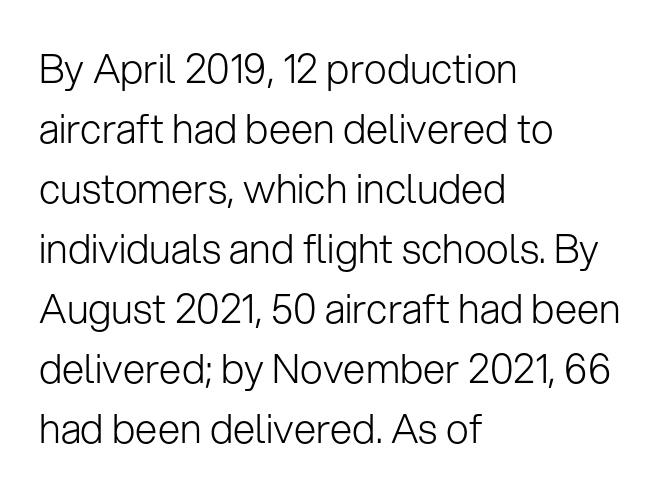
Q: Is the text bold? A: No.
Q: Is the text italic (slanted)? A: No, it is upright.
Q: Is the typeface a serif or a sans-serif typeface? A: Sans-serif.
Q: Is the text underlined? A: No.
Q: How is the paragraph aligned? A: Left-aligned.
Q: Is the spacing between letters normal or unusually wide? A: Normal.
Q: Is the spacing between lines tight, normal or loose? A: Normal.
Q: Width (condensed, normal, or wide)? A: Normal.
Q: Stroke contrast? A: Low.
Q: x-height? A: Medium.
Q: Monospaced? A: No.
